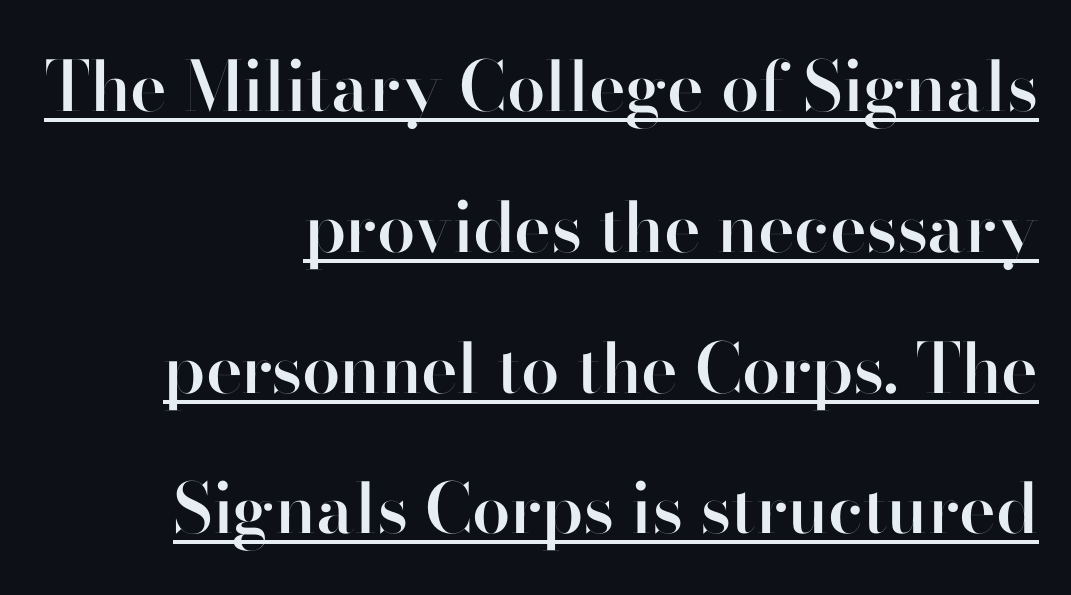
{"serif": "no", "italic": "no", "bold": "semi", "weight": "semibold", "width": "normal", "stroke_contrast": "high", "x_height": "small", "monospaced": "no", "underline": "yes", "align": "right", "line_spacing": "loose", "line_spacing_ratio": 2.04, "letter_spacing": "normal", "letter_spacing_em": 0.0, "glyph_px": 69}
